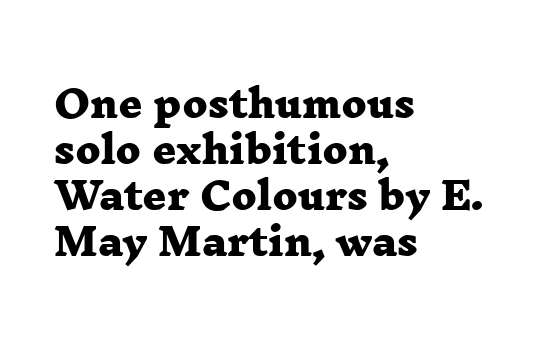
The compositor pushed each line to the left boundary. Typographic density is high because the face is bold. Character widths vary here, with narrow letters taking less room than wide ones. No extra tracking has been applied to these lines. Yep, those are serifs on the letters.
